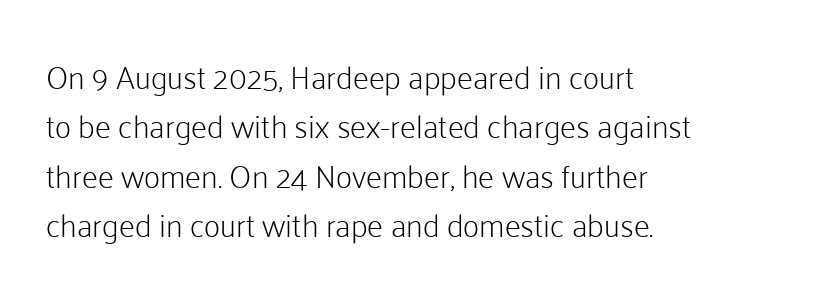
The image shows 32 px light sans-serif type, upright; set left-aligned, normal line spacing (1.54x), normal letter spacing, not underlined; low stroke contrast and a medium x-height.
